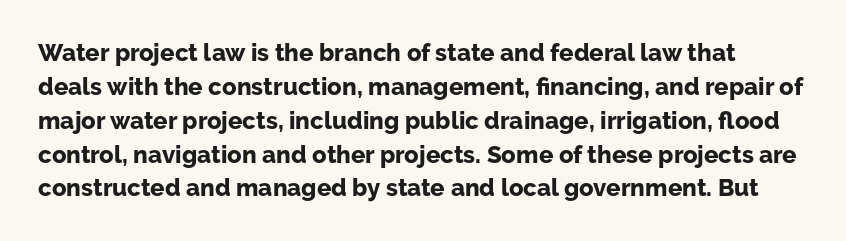
{"italic": "no", "bold": "yes", "underline": "no", "line_spacing": "normal", "line_spacing_ratio": 1.41, "letter_spacing": "normal", "letter_spacing_em": 0.0, "glyph_px": 24}
